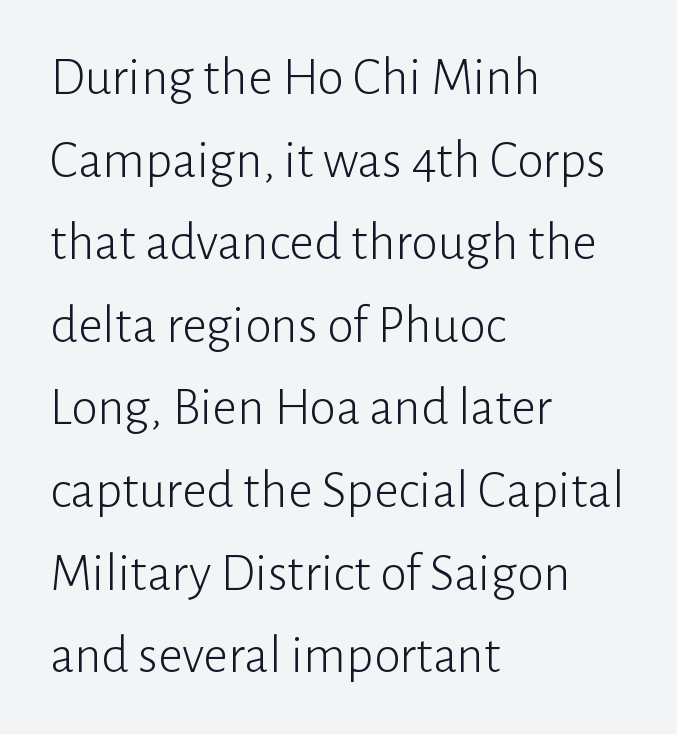
The image shows 54 px light sans-serif type, upright; set left-aligned, normal line spacing (1.53x), normal letter spacing, not underlined; low stroke contrast and a medium x-height.
